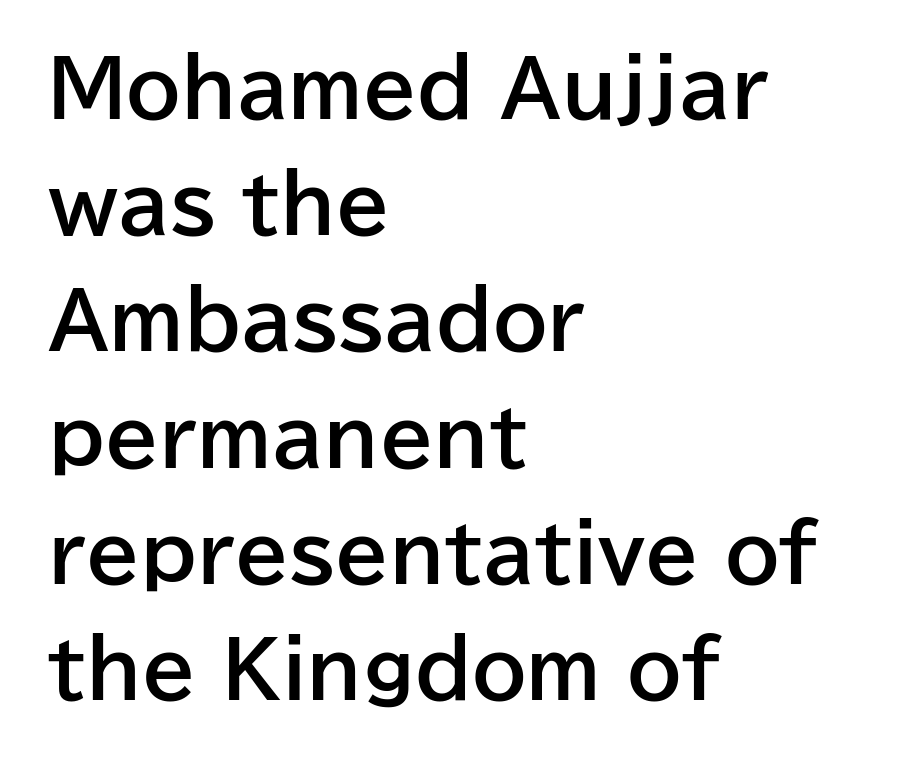
{"serif": "no", "italic": "no", "bold": "yes", "weight": "bold", "width": "normal", "stroke_contrast": "low", "x_height": "medium", "monospaced": "no", "underline": "no", "align": "left", "line_spacing": "normal", "line_spacing_ratio": 1.49, "letter_spacing": "normal", "letter_spacing_em": 0.0, "glyph_px": 78}
